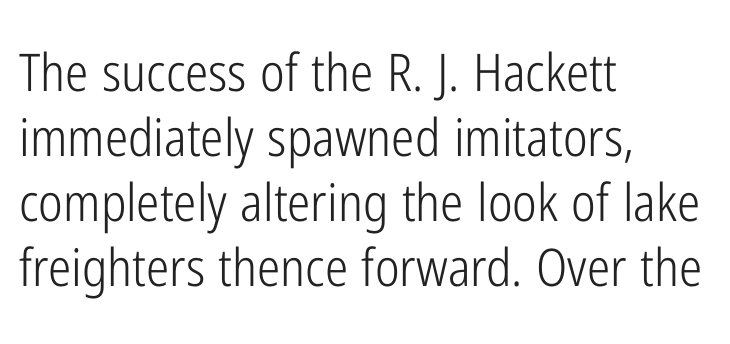
Q: Is the text bold? A: No.
Q: Is the text italic (slanted)? A: No, it is upright.
Q: Is the typeface a serif or a sans-serif typeface? A: Sans-serif.
Q: Is the text underlined? A: No.
Q: How is the paragraph aligned? A: Left-aligned.
Q: Is the spacing between letters normal or unusually wide? A: Normal.
Q: Is the spacing between lines tight, normal or loose? A: Normal.
Q: Width (condensed, normal, or wide)? A: Condensed.
Q: Stroke contrast? A: Low.
Q: x-height? A: Medium.
Q: Monospaced? A: No.
